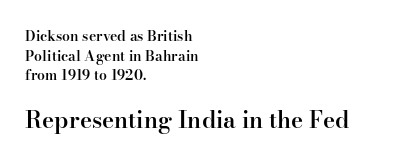
Q: Is the text bold? A: Semi-bold.
Q: Is the text italic (slanted)? A: No, it is upright.
Q: Is the text underlined? A: No.
Q: How is the paragraph aligned? A: Left-aligned.
Q: Is the spacing between letters normal or unusually wide? A: Normal.
Q: Is the spacing between lines tight, normal or loose? A: Normal.
Q: Which block of text is set in a larger size, the first (top) or the second (bottom)? A: The second (bottom) one.
